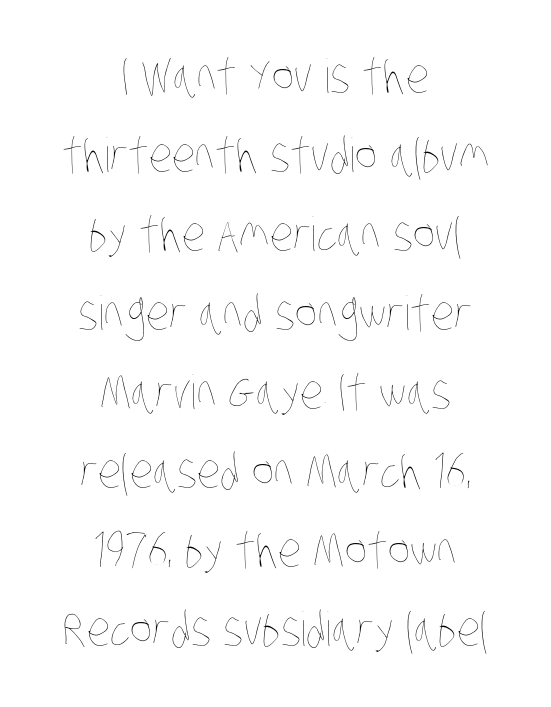
The image shows 47 px thin, condensed type; set centered, normal line spacing (1.68x), normal letter spacing, not underlined; low stroke contrast and a large x-height.
